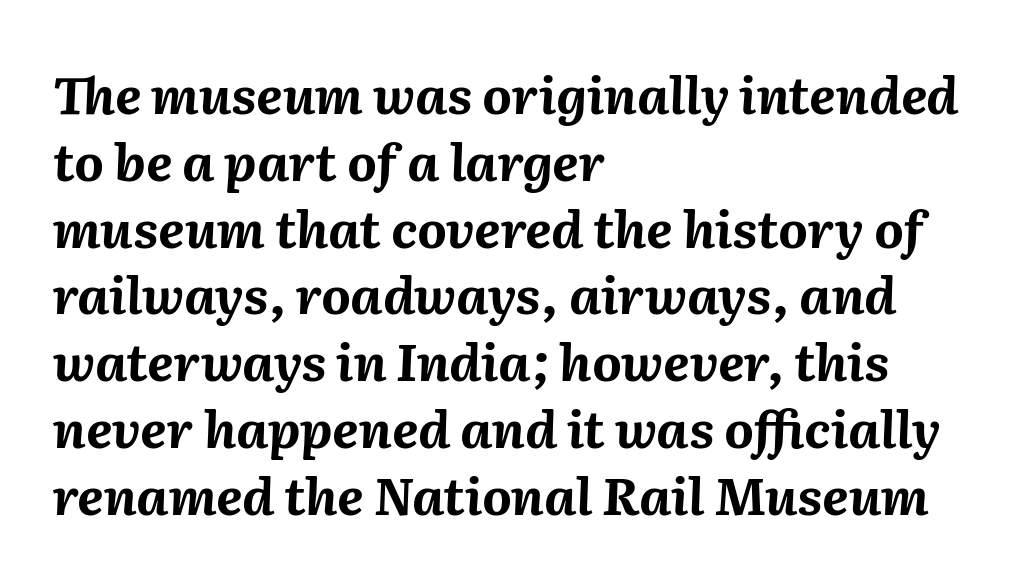
{"italic": "yes", "lean": "right", "slant_degrees": 2, "bold": "yes", "weight": "bold", "width": "normal", "stroke_contrast": "medium", "x_height": "medium", "monospaced": "no", "underline": "no", "align": "left", "line_spacing": "normal", "line_spacing_ratio": 1.31, "letter_spacing": "normal", "letter_spacing_em": 0.0, "glyph_px": 51}
